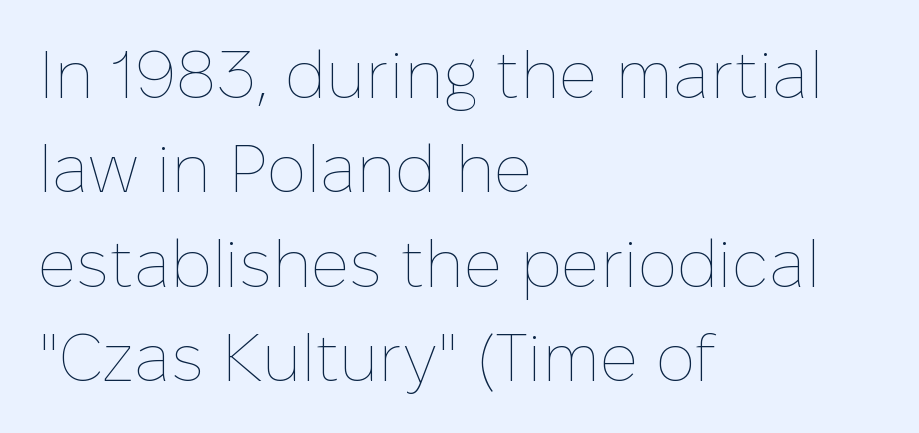
The letters sit at their default tracking, neither squeezed nor spread. Here the designer chose a conventional face with non-uniform glyph widths. The block of text has a typical density, with ordinary space between rows. A classic flush-left, rag-right setting is used for this passage. Weight class: somewhere from thin through regular. Check the space under the baseline: it is left empty.
